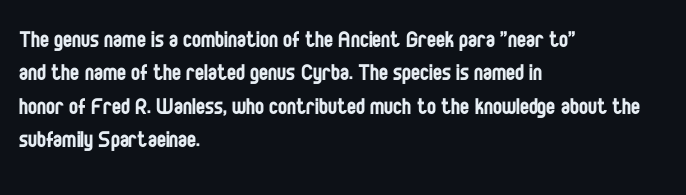
No letter is thick-stroked: the sample isn't bold. This rendering leaves character spacing at its baseline value. A bare baseline throughout the passage. Line beginnings align vertically; line endings do not. This sample uses an upright cut, with every glyph sitting square on the baseline.
